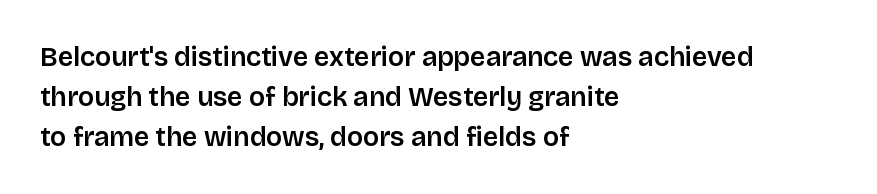
{"italic": "no", "bold": "semi", "underline": "no", "align": "left", "line_spacing": "normal", "line_spacing_ratio": 1.48, "letter_spacing": "normal", "letter_spacing_em": 0.0, "glyph_px": 27}
